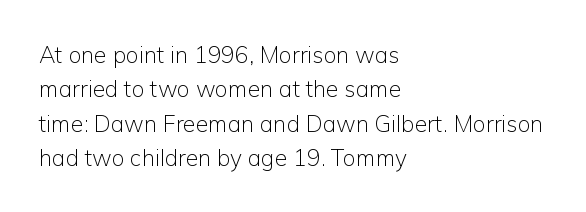
Q: Is the text bold? A: No.
Q: Is the text italic (slanted)? A: No, it is upright.
Q: Is the text underlined? A: No.
Q: How is the paragraph aligned? A: Left-aligned.
Q: Is the spacing between letters normal or unusually wide? A: Normal.
Q: Is the spacing between lines tight, normal or loose? A: Normal.
